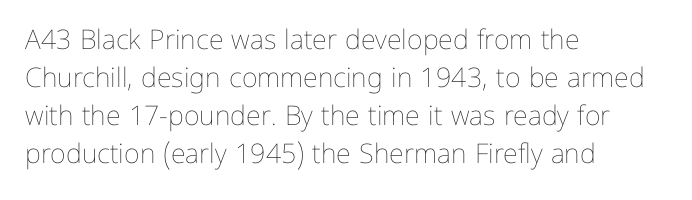
The designer left line spacing at the default. A classic flush-left, rag-right setting is used for this passage. The font sits on the lighter half of the weight spectrum, regular included. The letters stand straight up with perfectly vertical stems. No word sits above an underline.
